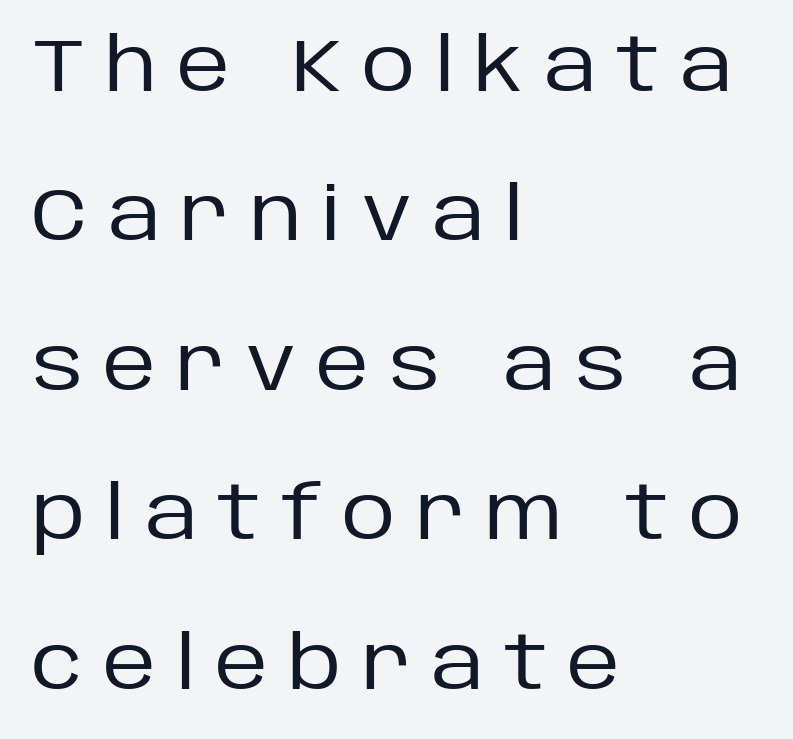
Whoever set this chose breathing room over compactness in the vertical rhythm. Notice how the stems are strictly vertical — no italics here. The lines are quadded left. Between one letter and the next there's a generous, obvious gap. The passage shown is typeset with a sans-serif family.
